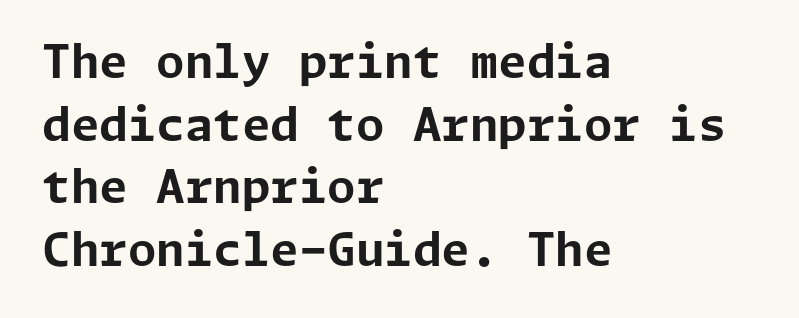
Q: Is the text bold? A: Yes.
Q: Is the text italic (slanted)? A: No, it is upright.
Q: Is the typeface a serif or a sans-serif typeface? A: Sans-serif.
Q: Is the text underlined? A: No.
Q: How is the paragraph aligned? A: Left-aligned.
Q: Is the spacing between letters normal or unusually wide? A: Normal.
Q: Is the spacing between lines tight, normal or loose? A: Normal.
Q: Width (condensed, normal, or wide)? A: Normal.
Q: Stroke contrast? A: Low.
Q: x-height? A: Medium.
